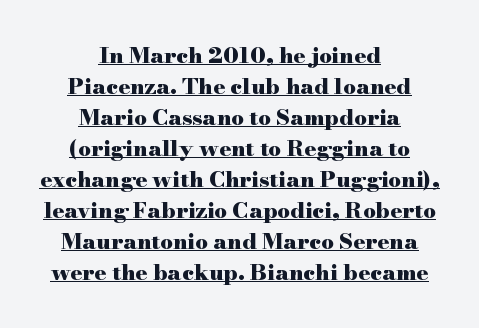
Chunky letters — that's bold for sure. The setting favours the middle, as headings and verse often do. Line spacing here is normal. Tracking value appears to be zero — textbook default spacing. Style check: upright. The rendered words wear a rule along their underside.
